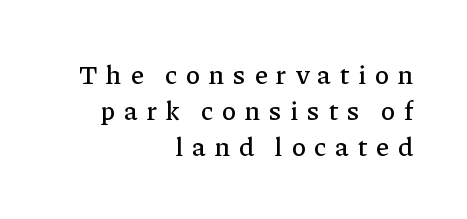
The image shows 27 px text type, upright; set right-aligned, normal line spacing (1.33x), unusually wide letter spacing (+0.33 em), not underlined.
